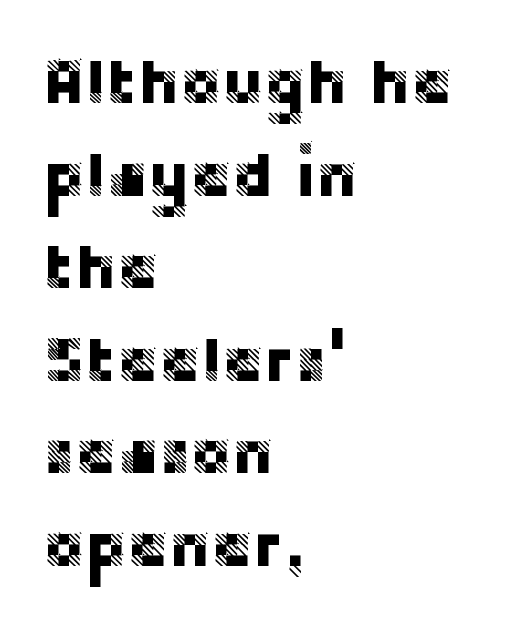
The space beneath each line is pristine and unruled. Look at the bottom of the vertical strokes: they stop flat, with no serifs. The rendering keeps characters at their native spacing. The face used here is proportionally spaced, like ordinary book or web type. The paragraph shown leans on its left margin. This block has exactly the height ordinary leading produces.
